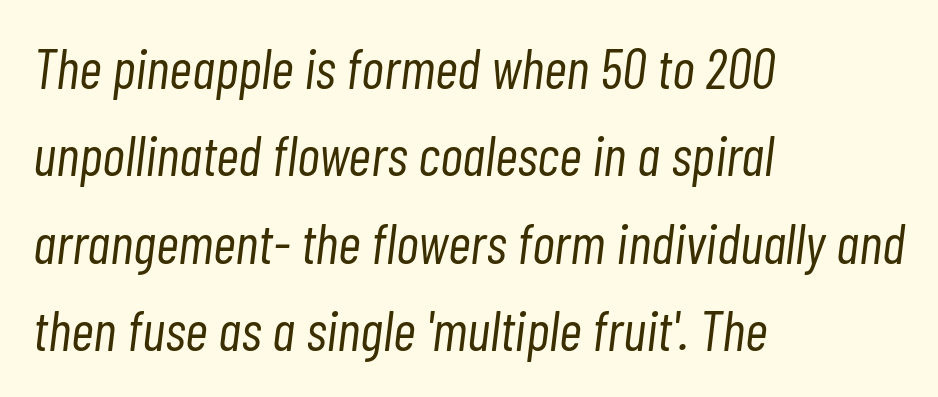
The image shows 56 px light, condensed type, italic (leaning right); set left-aligned, normal line spacing (1.56x), normal letter spacing, not underlined; low stroke contrast and a medium x-height.
